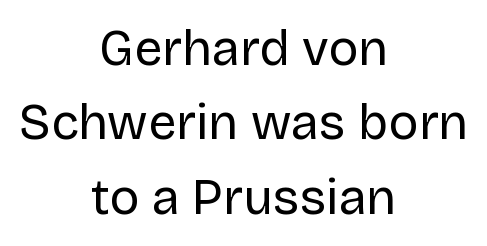
The image shows 50 px regular-weight sans-serif type, upright; set centered, normal line spacing (1.49x), normal letter spacing, not underlined; low stroke contrast and a large x-height.
